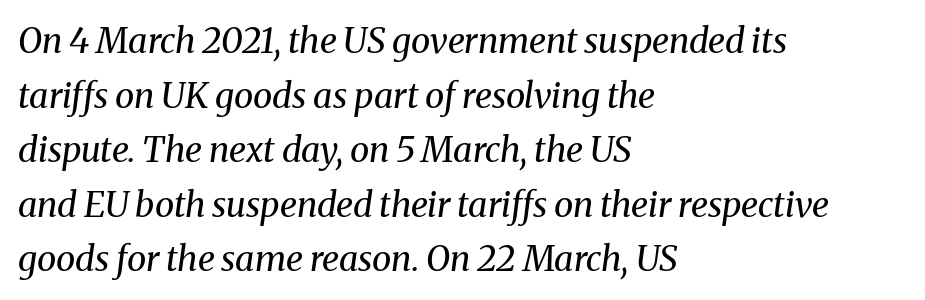
The image shows 35 px regular-weight serif type, italic (leaning right); set left-aligned, normal line spacing (1.56x), normal letter spacing, not underlined; medium stroke contrast and a medium x-height.
